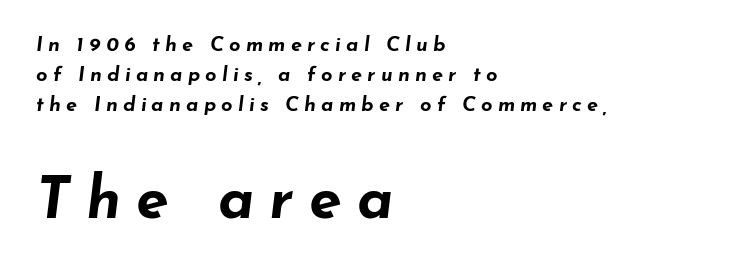
{"italic": "yes", "lean": "right", "slant_degrees": 7, "bold": "yes", "weight": "bold", "width": "wide", "stroke_contrast": "low", "x_height": "small", "monospaced": "no", "underline": "no", "align": "left", "line_spacing": "normal", "line_spacing_ratio": 1.49, "letter_spacing": "wide", "letter_spacing_em": 0.26, "larger_block": "second", "size_ratio": 2.95, "glyph_px": 59}
